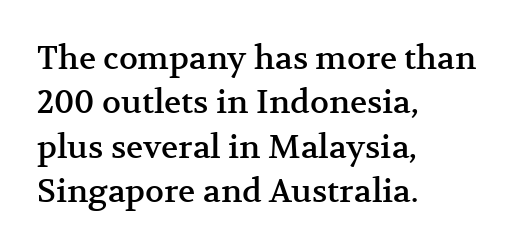
Serif or sans? Serif — the stroke terminals have little feet. Check under the words: just untouched page. The text block is weighted toward the left margin, trailing off unevenly rightward. Varying glyph widths throughout — classic text-font behaviour.
